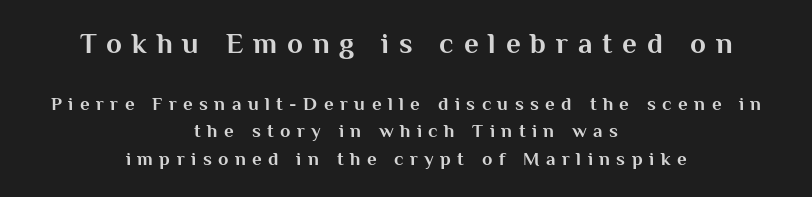
Does extra space separate the letters? Yes, quite a lot of it. This is roman type, the default non-slanted kind. A typesetter would call this leading conventional body-copy spacing. The face used here appears at its bigger size in the upper chunk. Bare-footed words on every line. Line starts and ends both wander, symmetrically.
